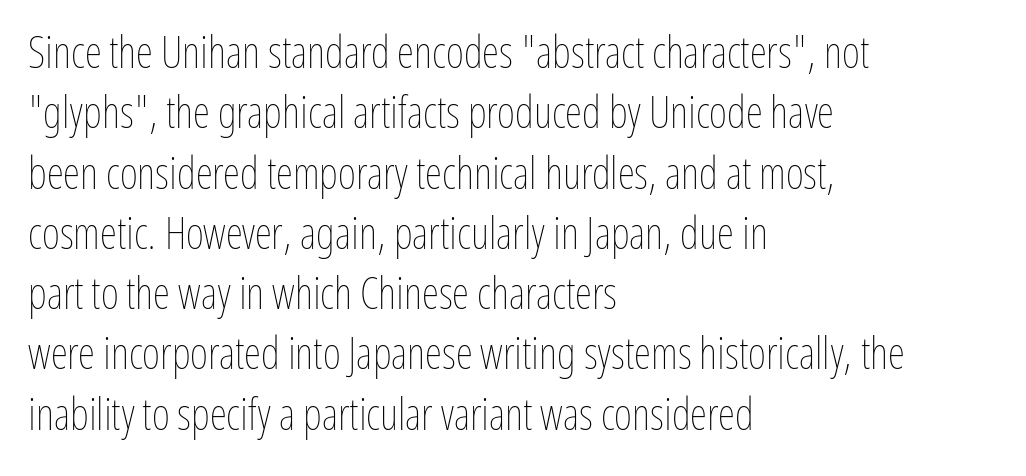
The image shows 44 px thin, condensed type, upright; set left-aligned, normal line spacing (1.37x), normal letter spacing, not underlined; low stroke contrast and a medium x-height.
